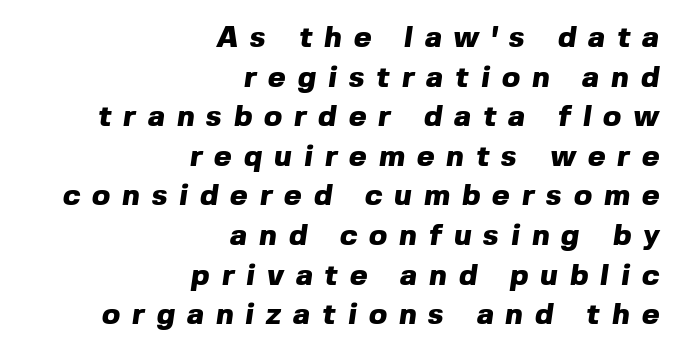
Q: Is the text bold? A: Yes.
Q: Is the typeface a serif or a sans-serif typeface? A: Sans-serif.
Q: Is the text underlined? A: No.
Q: How is the paragraph aligned? A: Right-aligned.
Q: Is the spacing between letters normal or unusually wide? A: Unusually wide.
Q: Is the spacing between lines tight, normal or loose? A: Normal.
Q: Width (condensed, normal, or wide)? A: Normal.
Q: x-height? A: Medium.
Q: Monospaced? A: No.
